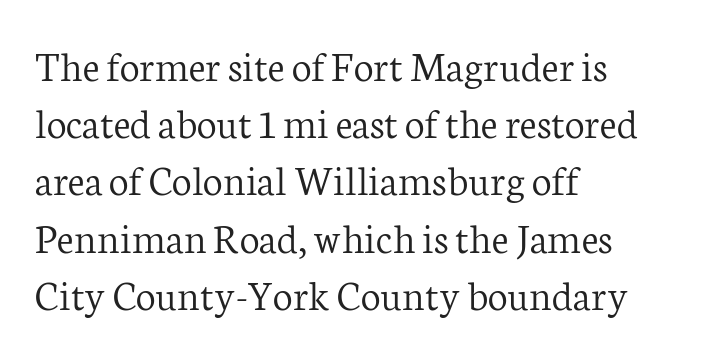
Q: Is the text bold? A: No.
Q: Is the text italic (slanted)? A: No, it is upright.
Q: Is the typeface a serif or a sans-serif typeface? A: Serif.
Q: Is the text underlined? A: No.
Q: How is the paragraph aligned? A: Left-aligned.
Q: Is the spacing between letters normal or unusually wide? A: Normal.
Q: Is the spacing between lines tight, normal or loose? A: Normal.
Q: Width (condensed, normal, or wide)? A: Normal.
Q: Stroke contrast? A: Low.
Q: x-height? A: Medium.
Q: Monospaced? A: No.
